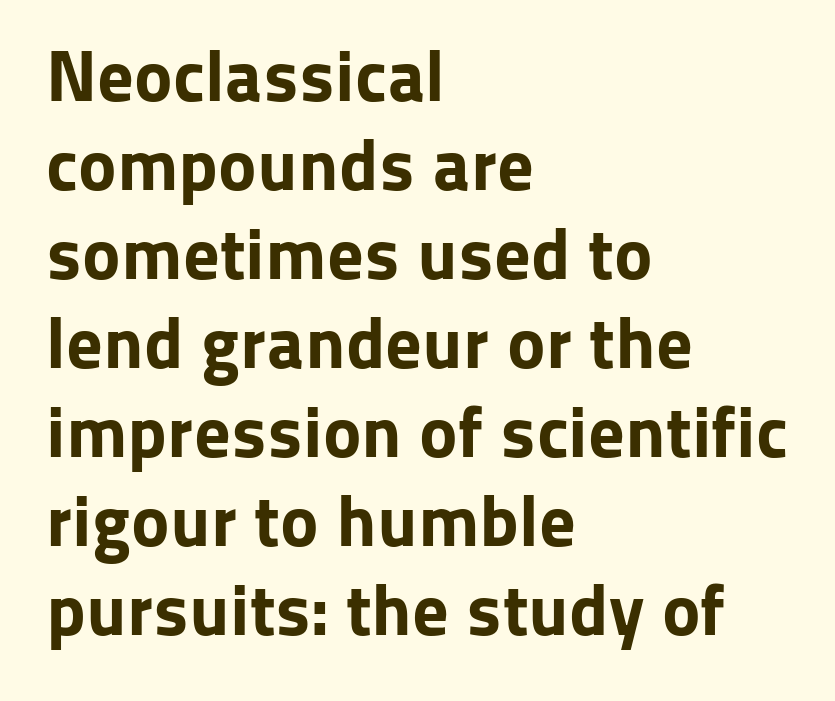
Notice how the stems are strictly vertical — no italics here. The face used here is proportionally spaced, like ordinary book or web type. The sample has been set heavy, in full bold. Bare-footed words on every line.
